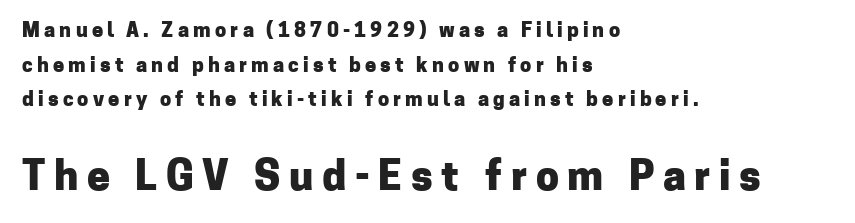
{"serif": "no", "italic": "no", "bold": "yes", "weight": "heavy", "width": "normal", "stroke_contrast": "low", "x_height": "medium", "monospaced": "no", "underline": "no", "align": "left", "line_spacing_ratio": 1.73, "letter_spacing": "wide", "letter_spacing_em": 0.21, "larger_block": "second", "size_ratio": 2.05, "glyph_px": 41}
